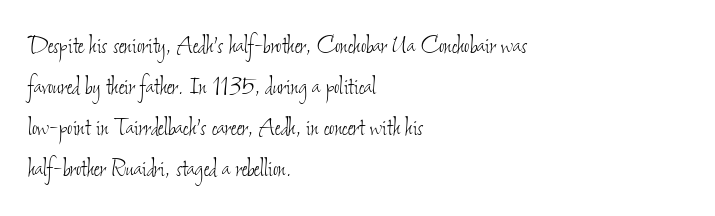
The image shows 29 px thin, condensed type; set left-aligned, normal line spacing (1.41x), normal letter spacing, not underlined; low stroke contrast and a small x-height.
